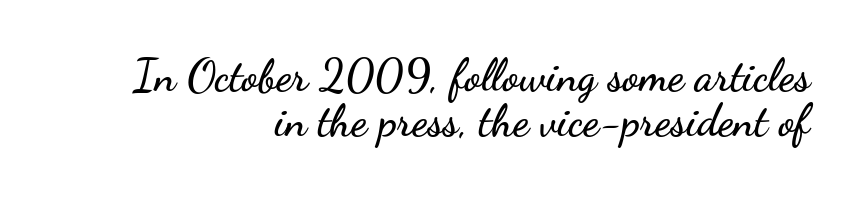
Line endings align vertically; line beginnings do not. Underlining? Definitely not there. Vertically, the passage feels compressed, each row crowding the next. The letters sit at their default tracking, neither squeezed nor spread.
